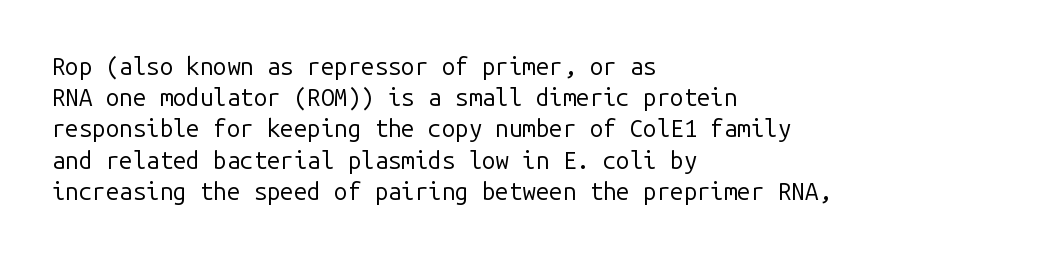
The image shows 24 px text type, upright; set left-aligned, normal line spacing (1.3x), normal letter spacing, not underlined.
